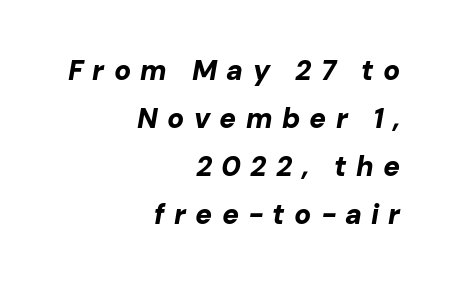
The typography opts for an oblique posture over an upright one. Descenders are the only things crossing below the line. Proportional: the letters do not fall into vertical columns. Does the weight exceed regular? Yes, all the way to bold. Typeset ragged left — the right edge is the straight one.
